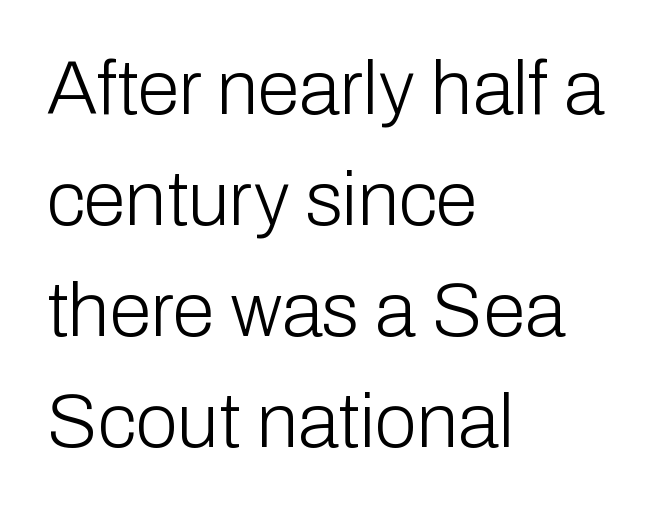
Q: Is the text bold? A: No.
Q: Is the text italic (slanted)? A: No, it is upright.
Q: Is the typeface a serif or a sans-serif typeface? A: Sans-serif.
Q: Is the text underlined? A: No.
Q: How is the paragraph aligned? A: Left-aligned.
Q: Is the spacing between letters normal or unusually wide? A: Normal.
Q: Is the spacing between lines tight, normal or loose? A: Normal.
Q: Width (condensed, normal, or wide)? A: Normal.
Q: Stroke contrast? A: Low.
Q: x-height? A: Medium.
Q: Monospaced? A: No.
